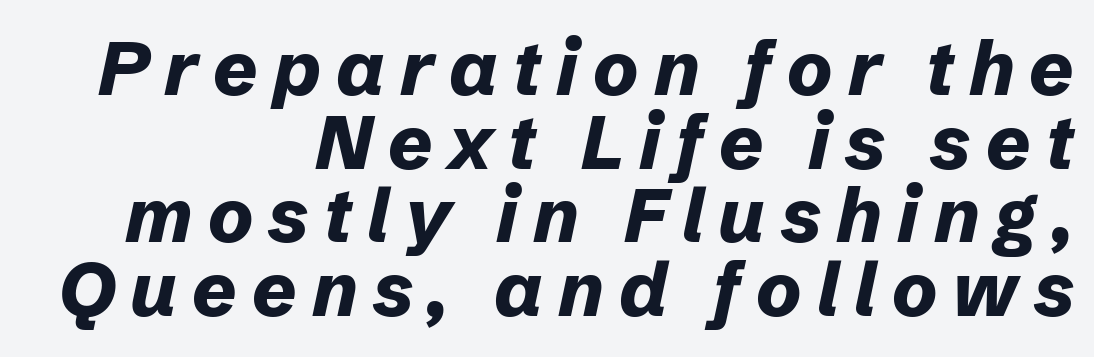
Chunky letters — that's bold for sure. Where is the straight margin? On the right. The line texture is sparse and dotted thanks to wide tracking. Every character sits at an angle, as italics do. A typesetter would call this leading minimal, almost set solid. Do the characters align in a grid? No, the font is proportional.
